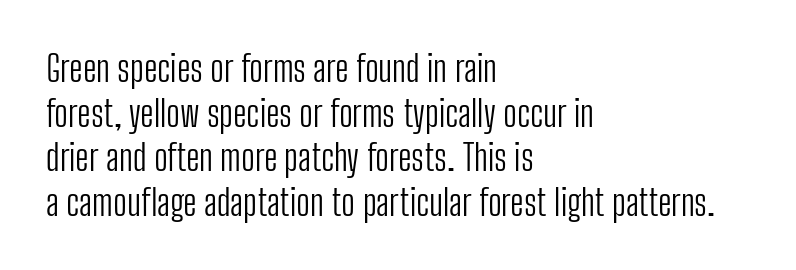
Q: Is the text bold? A: No.
Q: Is the text italic (slanted)? A: No, it is upright.
Q: Is the typeface a serif or a sans-serif typeface? A: Sans-serif.
Q: Is the text underlined? A: No.
Q: How is the paragraph aligned? A: Left-aligned.
Q: Is the spacing between letters normal or unusually wide? A: Normal.
Q: Width (condensed, normal, or wide)? A: Condensed.
Q: Stroke contrast? A: Low.
Q: x-height? A: Medium.
Q: Monospaced? A: No.
